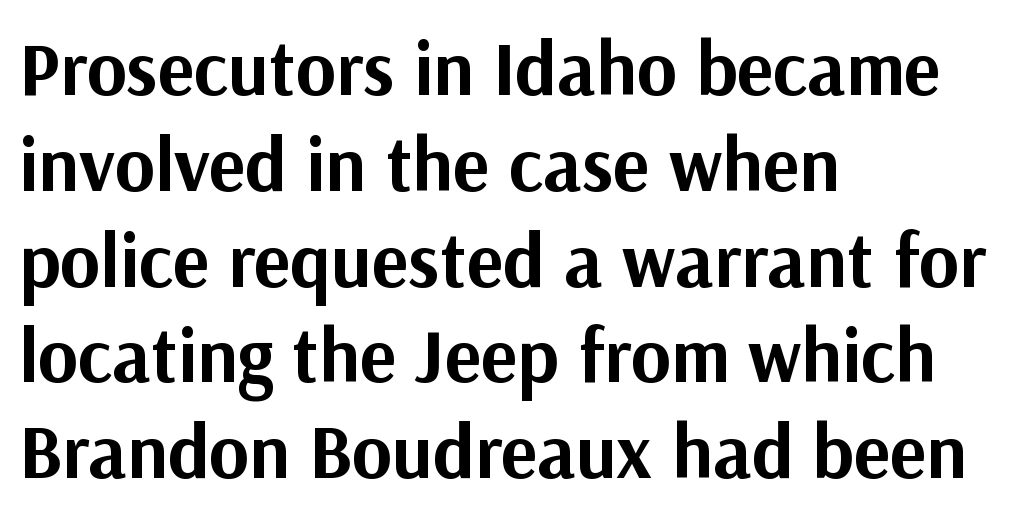
{"serif": "no", "italic": "no", "bold": "yes", "weight": "bold", "width": "normal", "stroke_contrast": "medium", "x_height": "medium", "monospaced": "no", "underline": "no", "align": "left", "line_spacing": "normal", "line_spacing_ratio": 1.26, "letter_spacing": "normal", "letter_spacing_em": 0.0, "glyph_px": 76}
